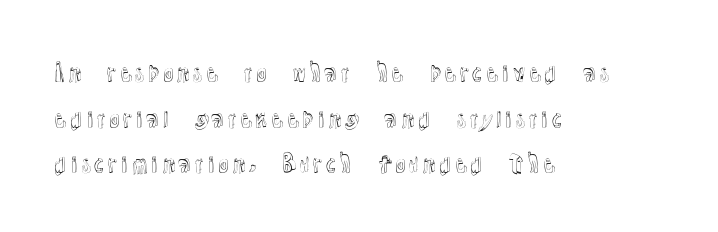
The image shows 23 px text type, upright; set left-aligned, loose line spacing (1.98x), normal letter spacing, not underlined.
